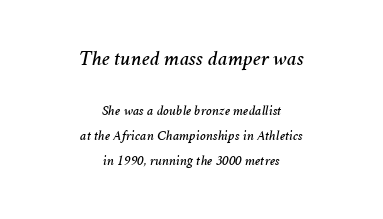
The foot of each line stays bare and open. Top chunk: large. Bottom chunk: small. Characters follow at the spacing the type designer built in. The typography opts for an oblique posture over an upright one. Compared with a flush-left layout, this one balances lines on the center instead.
